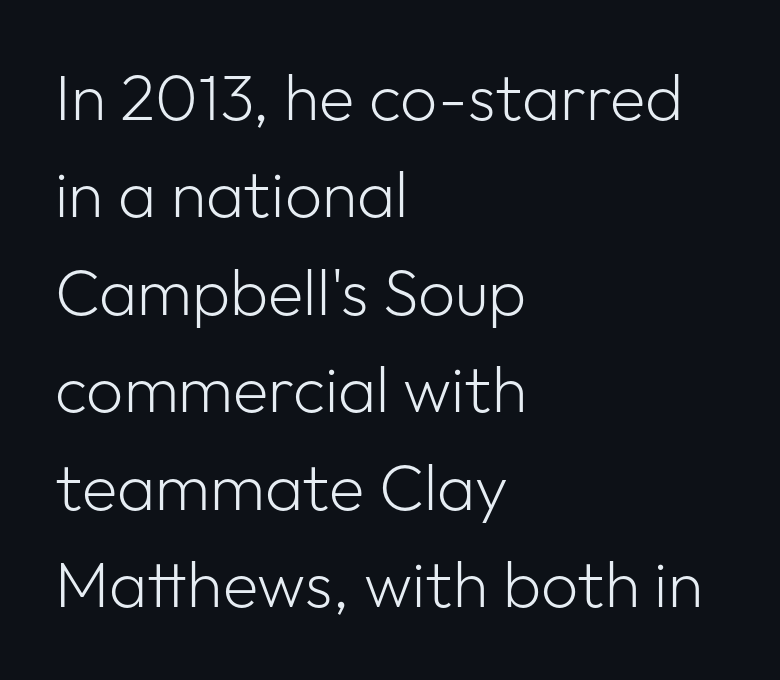
The face used here is proportionally spaced, like ordinary book or web type. Unmarked baselines from the first word to the last. Typeset ragged right — the left edge is the straight one. I'd call this a sans setting — the letters go barefoot. Weight: in the light-to-regular range. If you measured baseline to baseline, you'd find a middling distance.
